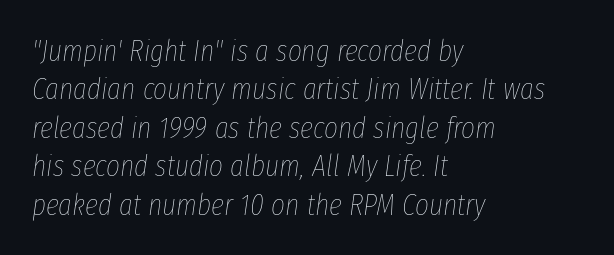
Q: Is the text bold? A: No.
Q: Is the text italic (slanted)? A: Yes, it leans right by about 8 degrees.
Q: Is the text underlined? A: No.
Q: How is the paragraph aligned? A: Left-aligned.
Q: Is the spacing between letters normal or unusually wide? A: Normal.
Q: Is the spacing between lines tight, normal or loose? A: Normal.
Q: Width (condensed, normal, or wide)? A: Condensed.
Q: Stroke contrast? A: Low.
Q: x-height? A: Medium.
Q: Monospaced? A: No.
